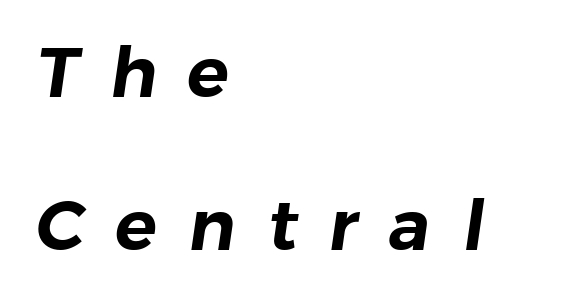
Rule under the text: the space is simply empty. Typeset ragged right — the left edge is the straight one. The gaps between neighbouring characters are conspicuously large. Each new line begins a long way beneath the previous one. Each letter keeps its own natural width here, so spacing adapts to shape. Stroke terminals: plain, sans-serif.
